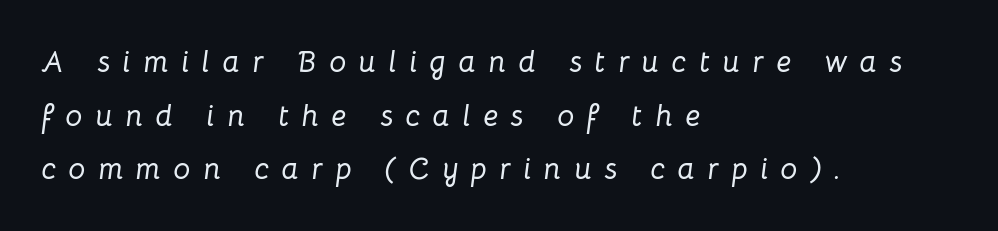
{"italic": "yes", "lean": "right", "slant_degrees": 8, "width": "normal", "stroke_contrast": "low", "x_height": "medium", "monospaced": "no", "underline": "no", "align": "left", "line_spacing_ratio": 1.79, "letter_spacing": "wide", "letter_spacing_em": 0.42, "glyph_px": 30}
